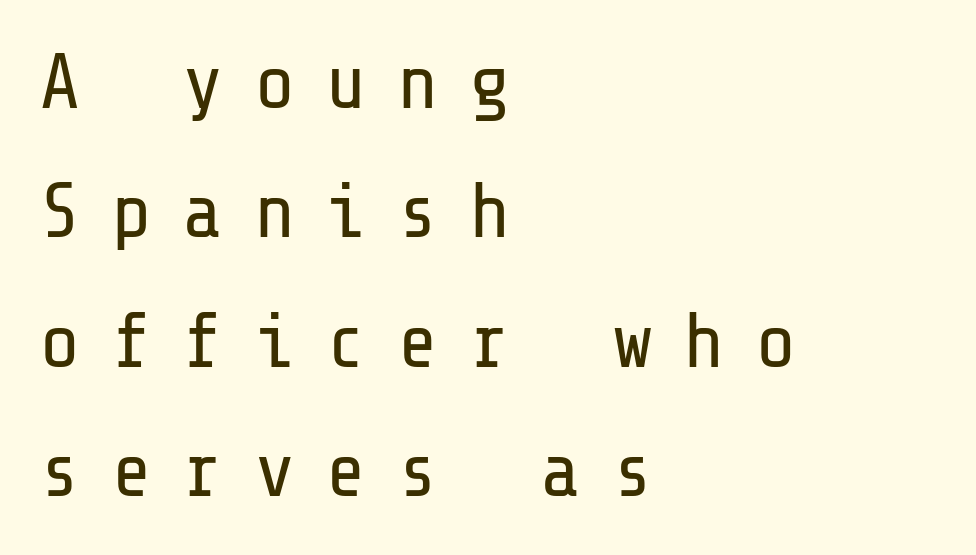
The image shows 77 px regular-weight sans-serif type, upright; set left-aligned, normal line spacing (1.68x), unusually wide letter spacing (+0.39 em), not underlined; low stroke contrast and a medium x-height.
